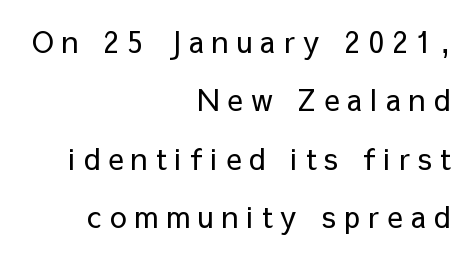
{"serif": "no", "italic": "no", "bold": "no", "weight": "regular", "width": "normal", "stroke_contrast": "low", "x_height": "medium", "monospaced": "no", "underline": "no", "align": "right", "line_spacing": "loose", "line_spacing_ratio": 2.01, "letter_spacing": "wide", "letter_spacing_em": 0.28, "glyph_px": 29}
